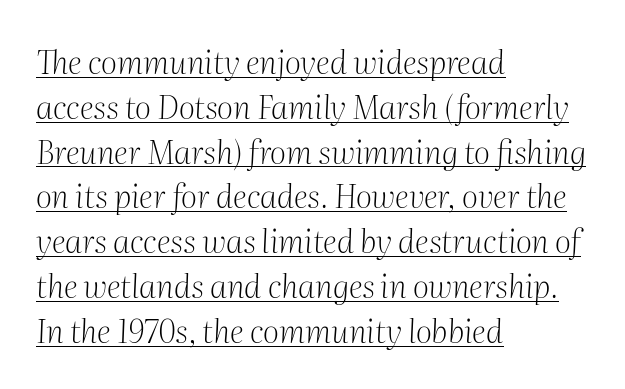
{"serif": "yes", "italic": "yes", "lean": "right", "slant_degrees": 2, "bold": "no", "weight": "light", "width": "normal", "stroke_contrast": "medium", "x_height": "medium", "monospaced": "no", "underline": "yes", "align": "left", "line_spacing": "normal", "line_spacing_ratio": 1.4, "letter_spacing": "normal", "letter_spacing_em": 0.0, "glyph_px": 32}
